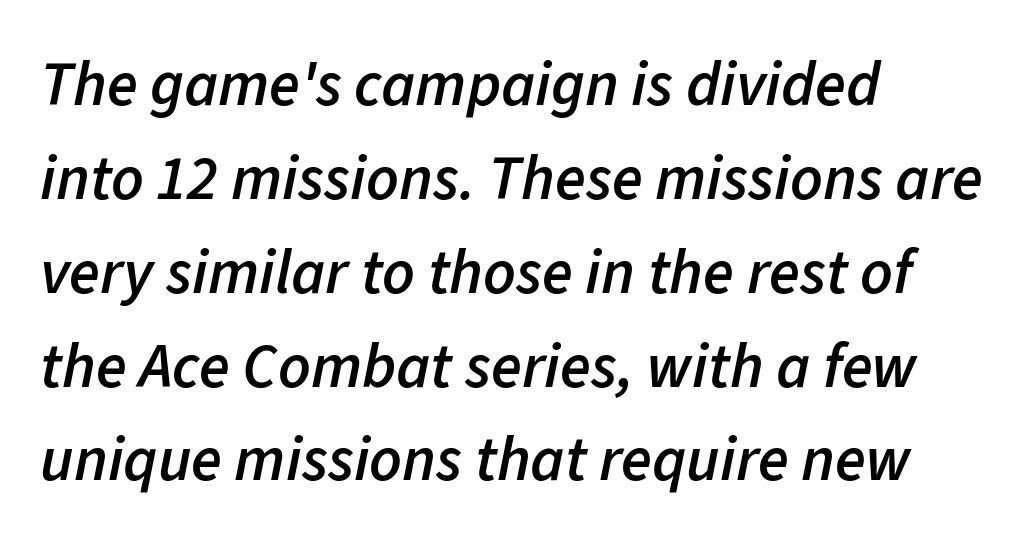
The image shows 63 px semibold type, italic (leaning right); set left-aligned, normal line spacing (1.49x), normal letter spacing, not underlined; low stroke contrast and a medium x-height.
